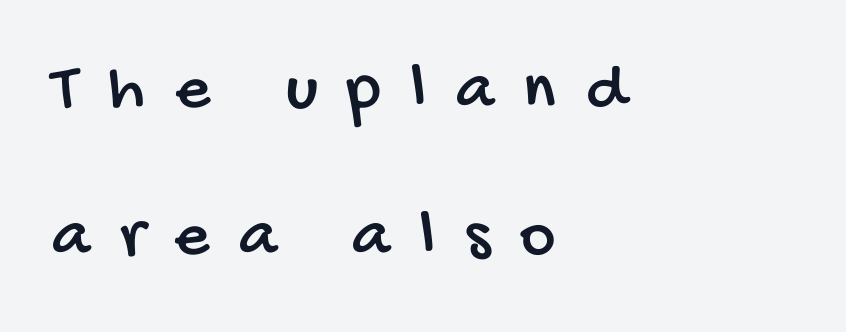
{"serif": "no", "width": "condensed", "stroke_contrast": "low", "x_height": "large", "monospaced": "no", "underline": "no", "align": "left", "line_spacing": "loose", "line_spacing_ratio": 2.16, "letter_spacing": "wide", "letter_spacing_em": 0.44, "glyph_px": 68}
